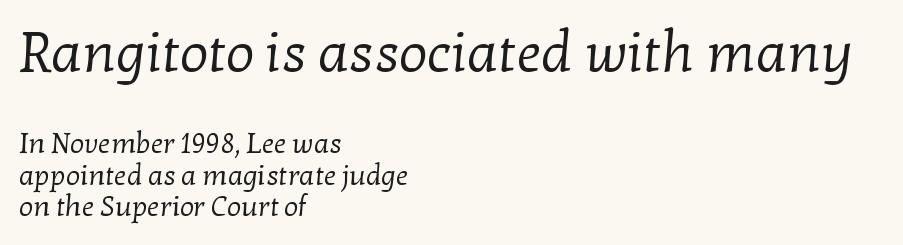
The image shows 56 px regular-weight serif type; set left-aligned, tight line spacing (1.13x), normal letter spacing, not underlined; the first (top) block is 2.0x larger; low stroke contrast and a medium x-height.
